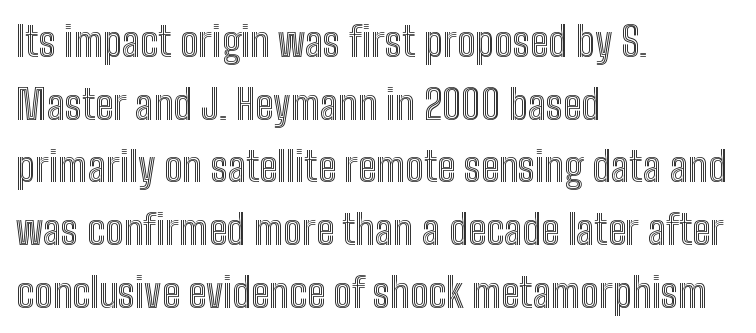
The image shows 41 px condensed type, upright; set left-aligned, normal line spacing (1.53x), normal letter spacing, not underlined; a medium x-height.
